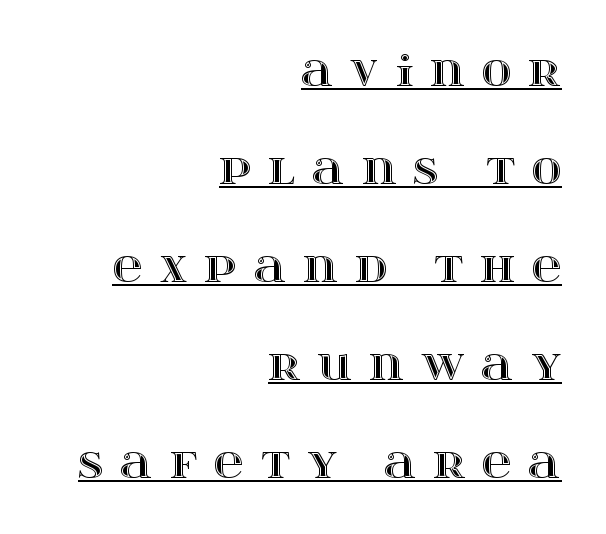
Q: Is the text italic (slanted)? A: No, it is upright.
Q: Is the text underlined? A: Yes.
Q: How is the paragraph aligned? A: Right-aligned.
Q: Is the spacing between letters normal or unusually wide? A: Unusually wide.
Q: Is the spacing between lines tight, normal or loose? A: Loose.
Q: Width (condensed, normal, or wide)? A: Wide.
Q: x-height? A: Large.
Q: Monospaced? A: No.
